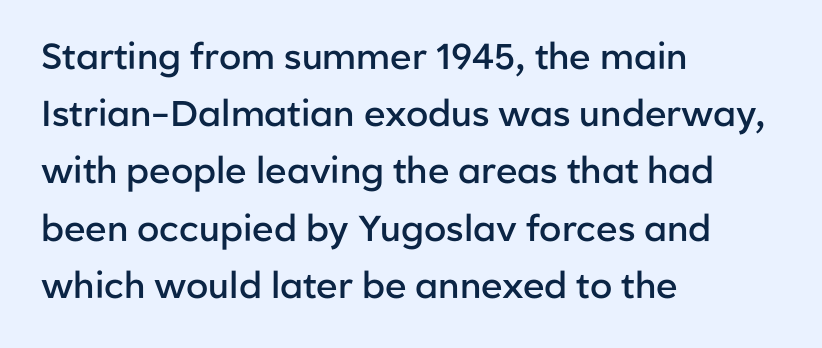
The image shows 36 px semibold sans-serif type, upright; set left-aligned, normal line spacing (1.59x), normal letter spacing, not underlined; low stroke contrast and a medium x-height.
